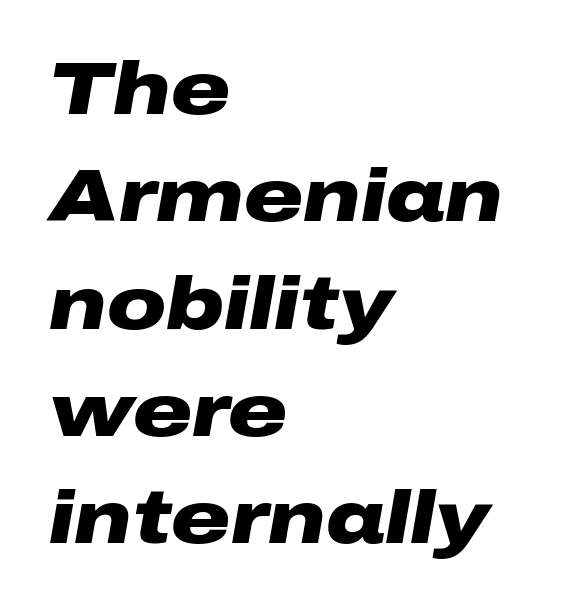
Baseline-to-baseline distance is the conventional proportion of letter height. A classic flush-left, rag-right setting is used for this passage. Check the space under the baseline: it is left empty. Each letter keeps its own natural width here, so spacing adapts to shape. These words are printed bold, with thick strokes throughout. These lines keep a tight, regular rhythm from letter to letter.
